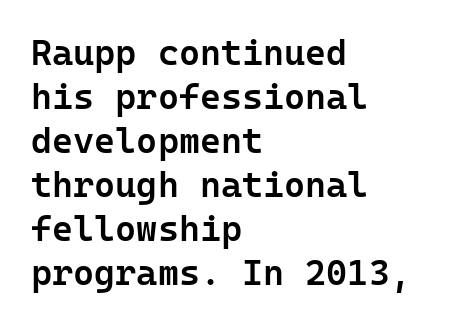
The image shows 36 px semibold sans-serif type, upright; set left-aligned, line spacing 1.22x, normal letter spacing, not underlined; low stroke contrast and a medium x-height.
